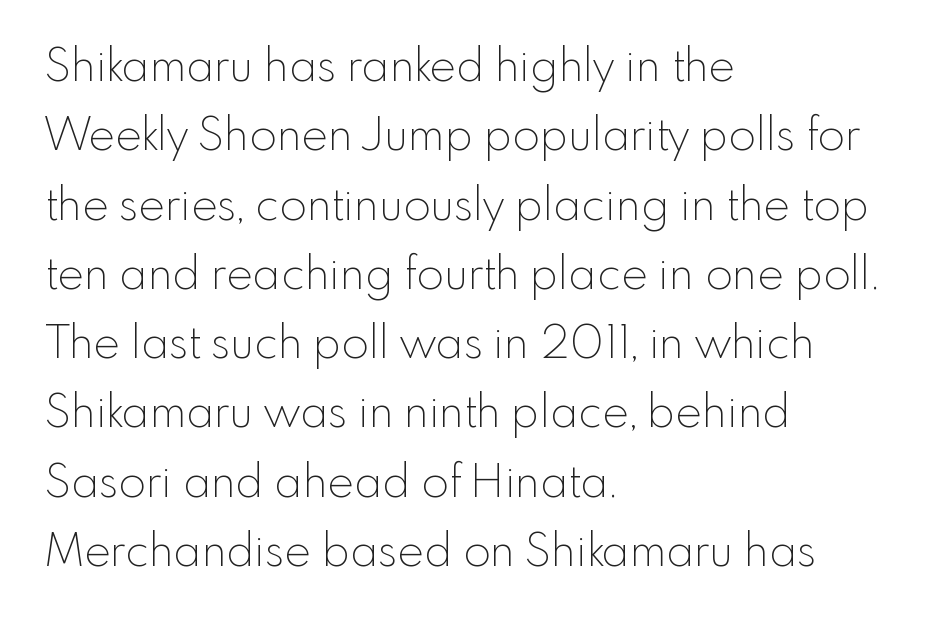
{"serif": "no", "italic": "no", "bold": "no", "weight": "thin", "width": "normal", "x_height": "small", "monospaced": "no", "underline": "no", "align": "left", "line_spacing": "normal", "line_spacing_ratio": 1.54, "letter_spacing": "normal", "letter_spacing_em": 0.0, "glyph_px": 45}
